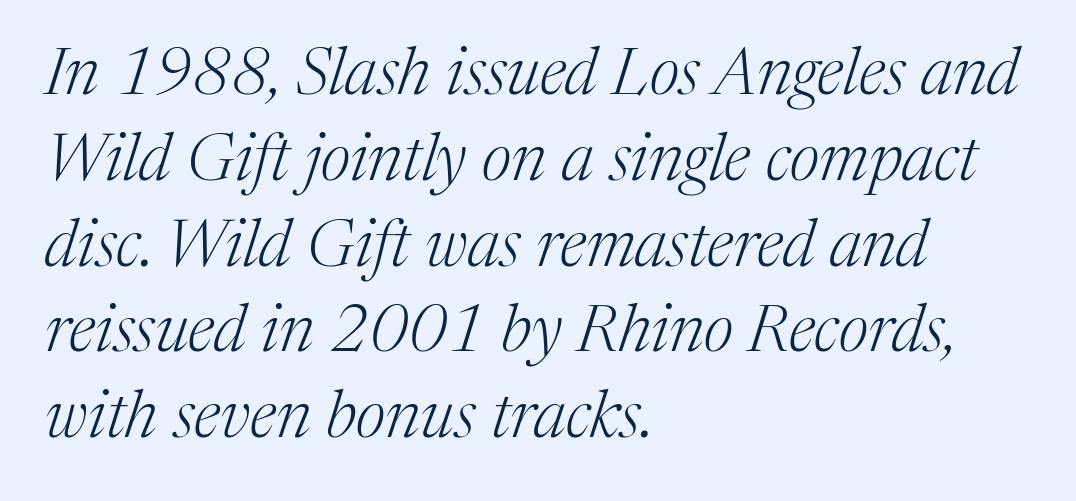
Q: Is the text bold? A: No.
Q: Is the text italic (slanted)? A: Yes, it leans right by about 17 degrees.
Q: Is the typeface a serif or a sans-serif typeface? A: Serif.
Q: Is the text underlined? A: No.
Q: How is the paragraph aligned? A: Left-aligned.
Q: Is the spacing between letters normal or unusually wide? A: Normal.
Q: Is the spacing between lines tight, normal or loose? A: Normal.
Q: Width (condensed, normal, or wide)? A: Normal.
Q: Stroke contrast? A: Medium.
Q: x-height? A: Medium.
Q: Monospaced? A: No.
